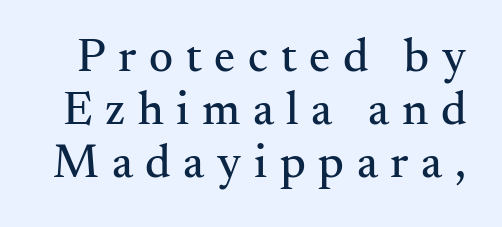
Q: Is the text italic (slanted)? A: No, it is upright.
Q: Is the typeface a serif or a sans-serif typeface? A: Serif.
Q: Is the text underlined? A: No.
Q: Is the spacing between letters normal or unusually wide? A: Unusually wide.
Q: Is the spacing between lines tight, normal or loose? A: Tight.
Q: Width (condensed, normal, or wide)? A: Normal.
Q: Stroke contrast? A: Medium.
Q: x-height? A: Small.
Q: Monospaced? A: No.
